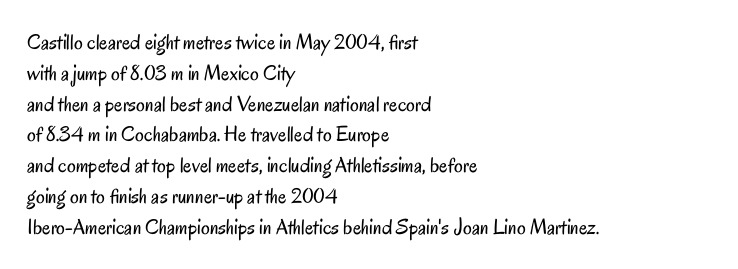
{"italic": "no", "bold": "no", "underline": "no", "align": "left", "line_spacing": "normal", "line_spacing_ratio": 1.4, "letter_spacing": "normal", "letter_spacing_em": 0.0, "glyph_px": 22}
